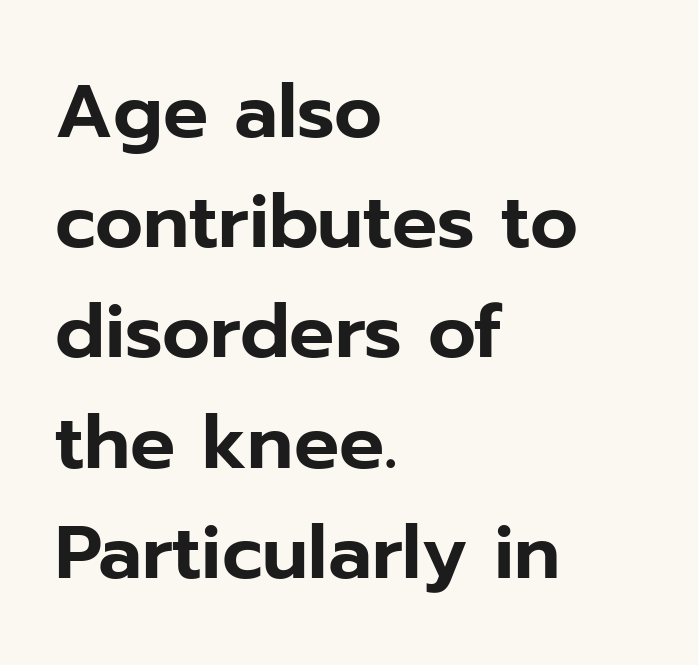
Q: Is the text italic (slanted)? A: No, it is upright.
Q: Is the typeface a serif or a sans-serif typeface? A: Sans-serif.
Q: Is the text underlined? A: No.
Q: How is the paragraph aligned? A: Left-aligned.
Q: Is the spacing between letters normal or unusually wide? A: Normal.
Q: Is the spacing between lines tight, normal or loose? A: Normal.
Q: Width (condensed, normal, or wide)? A: Normal.
Q: Stroke contrast? A: Low.
Q: x-height? A: Medium.
Q: Monospaced? A: No.
